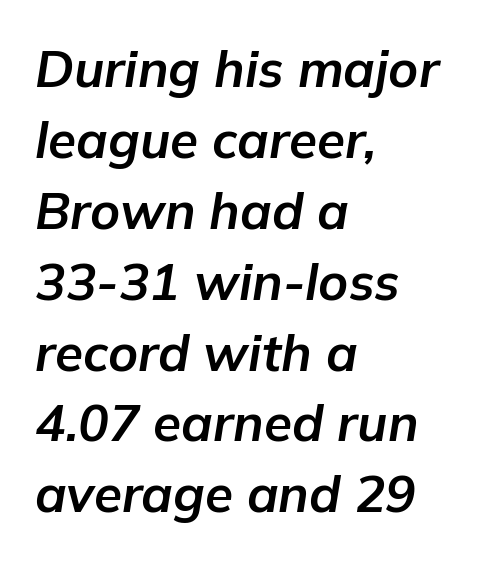
This block has exactly the height ordinary leading produces. Observe the ordinary spacing: letters are neighbours, not strangers. Characters are canted at an angle relative to the baseline's perpendicular. Glance below the letters and you will spot only blank space.
